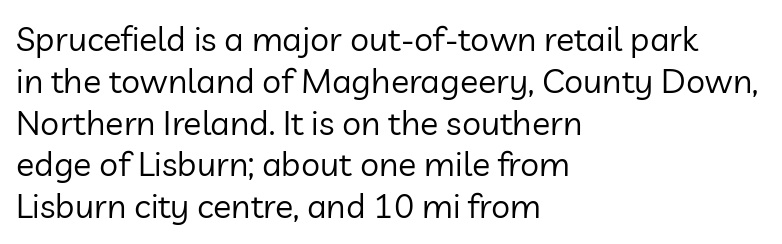
The image shows 34 px regular-weight sans-serif type, upright; set left-aligned, line spacing 1.23x, normal letter spacing, not underlined; low stroke contrast and a medium x-height.
